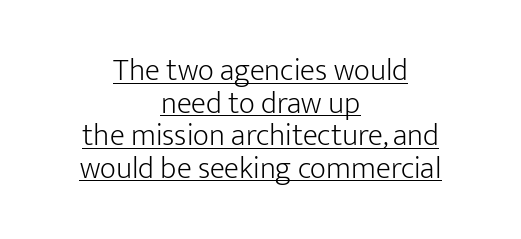
{"serif": "no", "italic": "no", "bold": "no", "weight": "light", "width": "normal", "stroke_contrast": "low", "x_height": "medium", "monospaced": "no", "underline": "yes", "align": "center", "line_spacing": "tight", "line_spacing_ratio": 1.05, "letter_spacing": "normal", "letter_spacing_em": 0.0, "glyph_px": 31}
